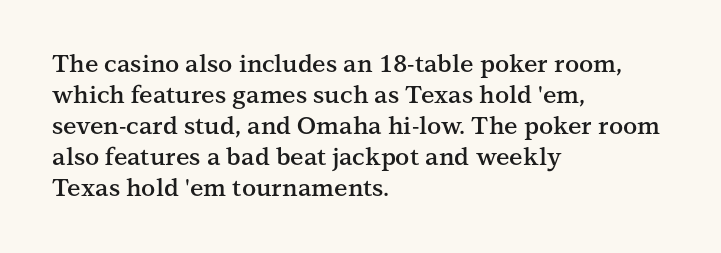
Q: Is the text bold? A: Semi-bold.
Q: Is the text italic (slanted)? A: No, it is upright.
Q: Is the text underlined? A: No.
Q: How is the paragraph aligned? A: Left-aligned.
Q: Is the spacing between letters normal or unusually wide? A: Normal.
Q: Is the spacing between lines tight, normal or loose? A: Normal.
